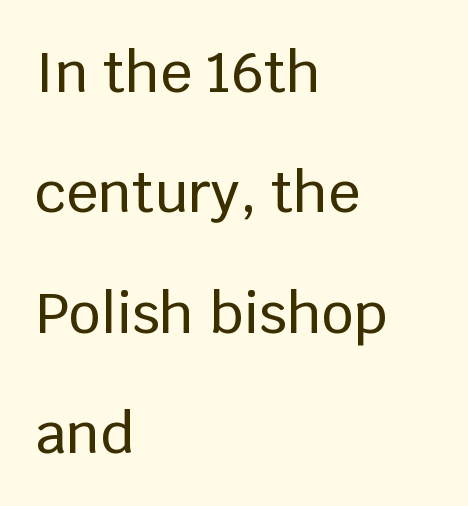
Summary of vertical rhythm: relaxed, with wide interline spacing. Horizontal alignment here is leftward, the default for most running prose. Ascenders rise straight up at ninety degrees. Spacing verdict: proportional, widths tailored to each character. Here the glyphs are tracked normally, forming tight word shapes.
